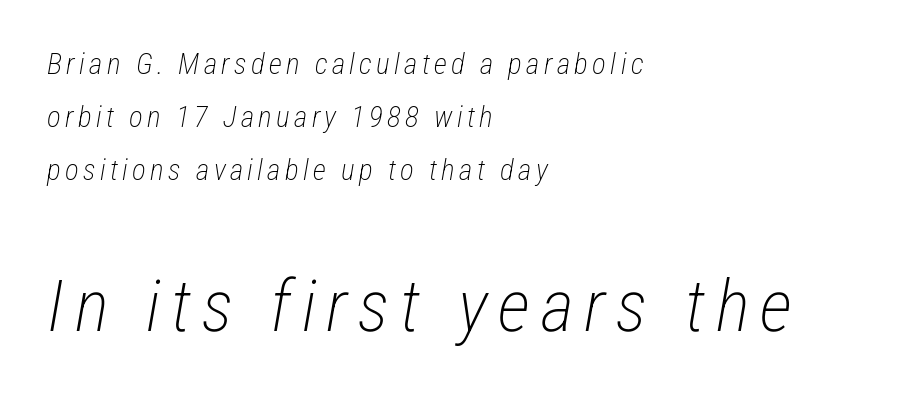
The letters in the lower block stand taller than those in the block above. The text carries the slant typical of an italic or oblique font. The ragged edge is on the right, which tells us the setting is flush left. No extra ink here — the face is not bold. Proportional: the letters do not fall into vertical columns.
